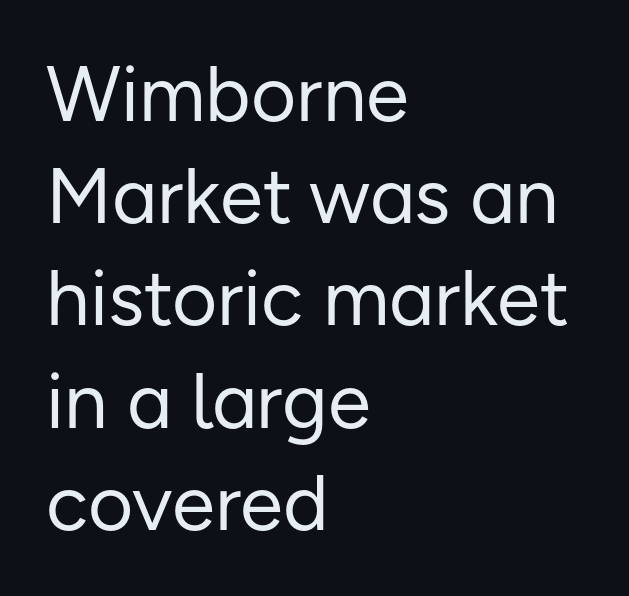
The image shows 78 px regular-weight sans-serif type, upright; set left-aligned, normal line spacing (1.31x), normal letter spacing, not underlined; low stroke contrast and a medium x-height.
